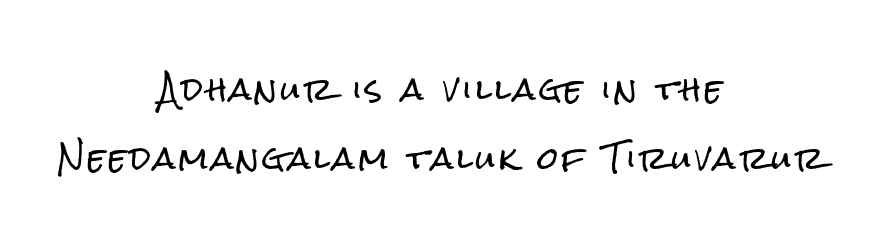
Style check: upright. Underline: absent. The compositor balanced each line on the midline. Varying glyph widths throughout — classic text-font behaviour. Leading is clearly above the norm, producing a sparse column. What kind of face is this? One without serifs — a sans.
